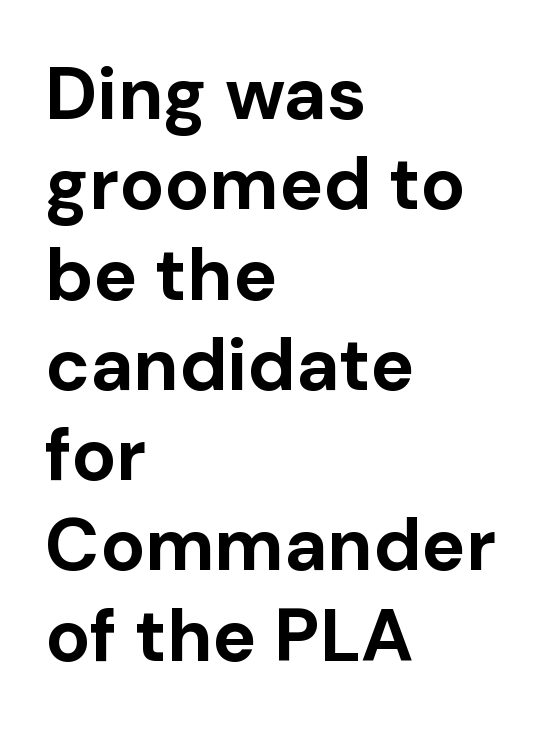
The image shows 74 px bold sans-serif type, upright; set left-aligned, line spacing 1.22x, normal letter spacing, not underlined; low stroke contrast and a medium x-height.
